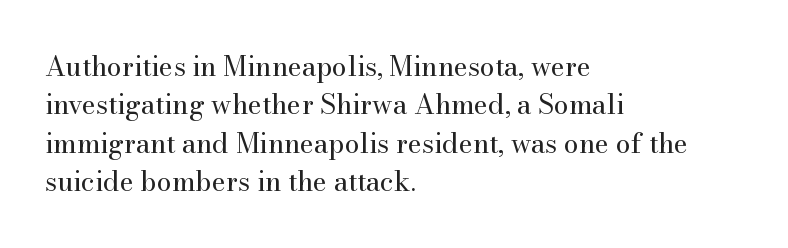
Q: Is the text bold? A: No.
Q: Is the text italic (slanted)? A: No, it is upright.
Q: Is the text underlined? A: No.
Q: How is the paragraph aligned? A: Left-aligned.
Q: Is the spacing between letters normal or unusually wide? A: Normal.
Q: Is the spacing between lines tight, normal or loose? A: Normal.
